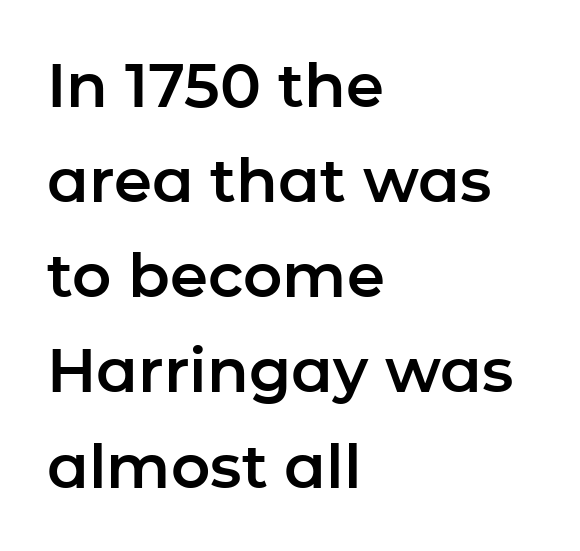
Q: Is the text italic (slanted)? A: No, it is upright.
Q: Is the typeface a serif or a sans-serif typeface? A: Sans-serif.
Q: Is the text underlined? A: No.
Q: How is the paragraph aligned? A: Left-aligned.
Q: Is the spacing between letters normal or unusually wide? A: Normal.
Q: Is the spacing between lines tight, normal or loose? A: Normal.
Q: Width (condensed, normal, or wide)? A: Normal.
Q: Stroke contrast? A: Low.
Q: x-height? A: Medium.
Q: Monospaced? A: No.
